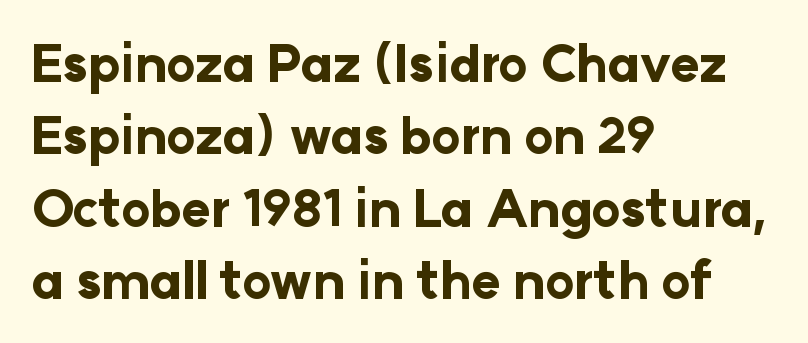
Vertical spacing — default. The paragraph shown leans on its left margin. The type family on display is of the sans-serif kind. Letters rest on an invisible, unmarked baseline. The gaps between neighbouring characters are ordinary and unremarkable.
